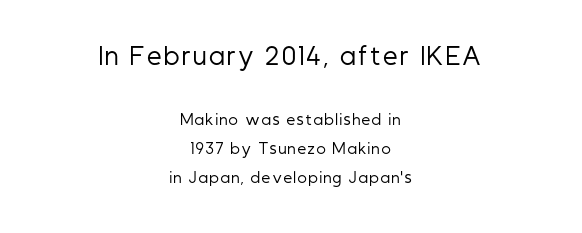
Q: Is the text bold? A: No.
Q: Is the text italic (slanted)? A: No, it is upright.
Q: Is the text underlined? A: No.
Q: How is the paragraph aligned? A: Centered.
Q: Is the spacing between lines tight, normal or loose? A: Loose.
Q: Which block of text is set in a larger size, the first (top) or the second (bottom)? A: The first (top) one.
